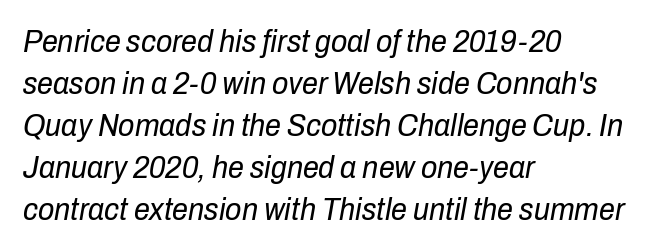
The image shows 32 px regular-weight, condensed type, italic (leaning right); set left-aligned, normal line spacing (1.31x), normal letter spacing, not underlined; low stroke contrast and a medium x-height.
